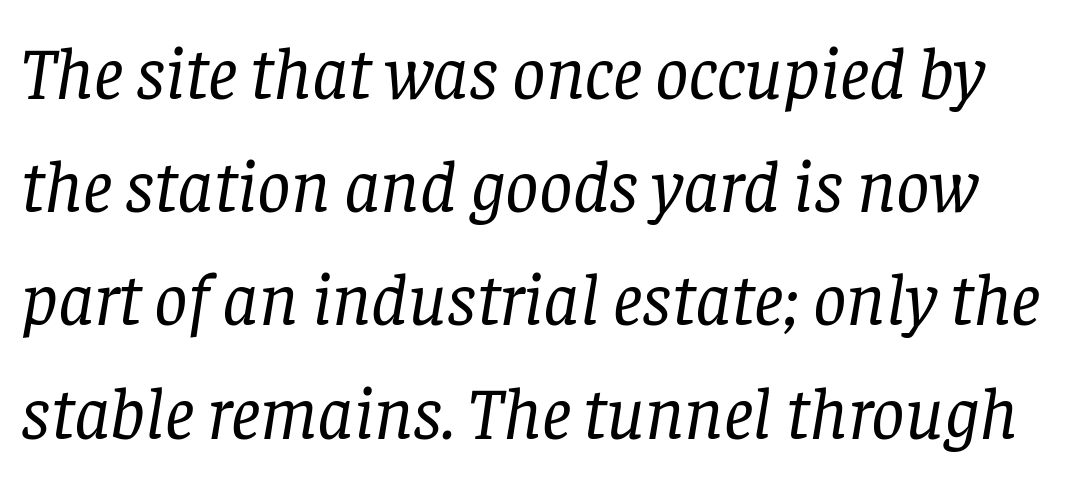
Font category for this specimen: serif. Type without underlining. There's an unmistakable incline to the writing here. A typesetter would call this zero additional tracking. This sample keeps an unexceptional amount of space between lines.
